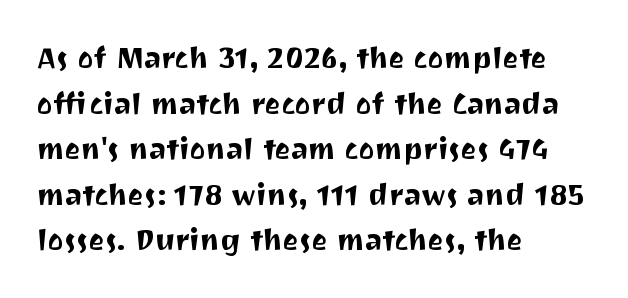
The image shows 30 px sans-serif type, upright; set left-aligned, normal line spacing (1.52x), normal letter spacing, not underlined; medium stroke contrast and a medium x-height.
